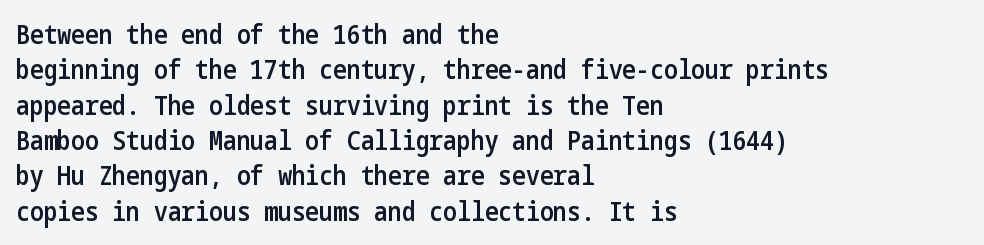
{"italic": "no", "bold": "semi", "underline": "no", "align": "left", "line_spacing": "normal", "line_spacing_ratio": 1.36, "letter_spacing": "normal", "letter_spacing_em": 0.0, "glyph_px": 26}
